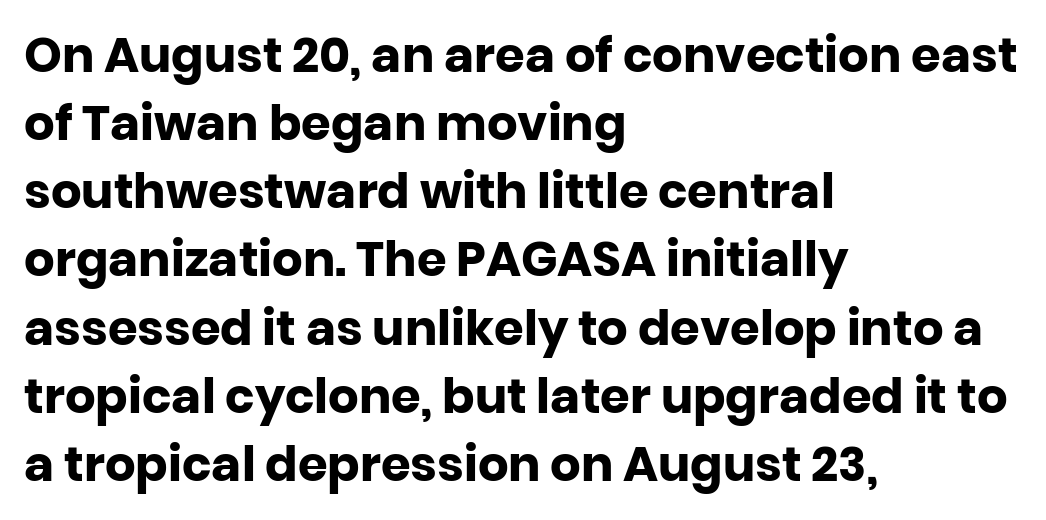
{"serif": "no", "italic": "no", "bold": "yes", "weight": "heavy", "width": "normal", "stroke_contrast": "low", "x_height": "large", "monospaced": "no", "underline": "no", "align": "left", "line_spacing": "normal", "line_spacing_ratio": 1.42, "letter_spacing": "normal", "letter_spacing_em": 0.0, "glyph_px": 48}
